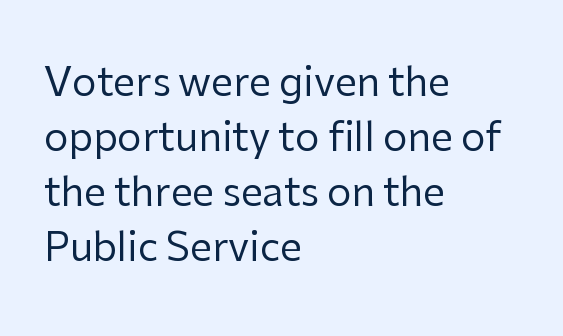
The image shows 39 px regular-weight sans-serif type, upright; set left-aligned, normal line spacing (1.41x), normal letter spacing, not underlined; low stroke contrast and a medium x-height.
